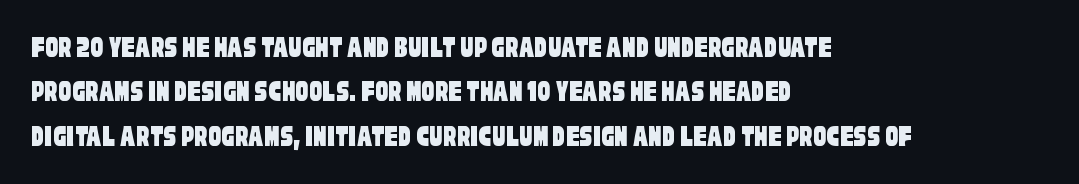
This sample is left-justified, so line endings fall wherever the words run out. You could call the tracking neutral — neither tight nor loose. Interline gaps are of average width in this sample. Descenders are the only things crossing below the line.
